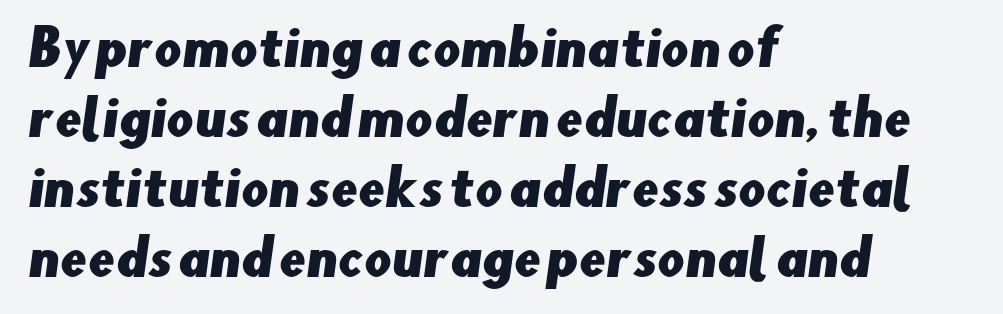
Spacing verdict: proportional, widths tailored to each character. This is sans-serif lettering, the kind often seen on screens and signage. If you measured baseline to baseline, you'd find a middling distance. Nobody touched the tracking dial on this one.
